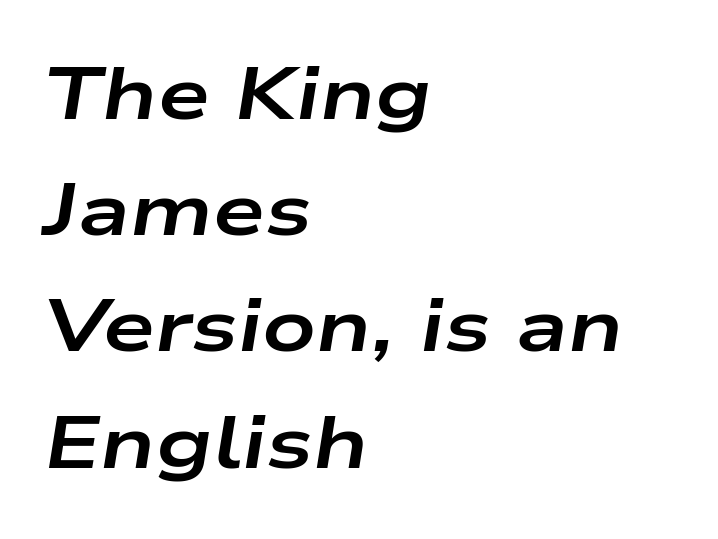
Q: Is the text bold? A: Yes.
Q: Is the text italic (slanted)? A: Yes, it leans right by about 9 degrees.
Q: Is the text underlined? A: No.
Q: How is the paragraph aligned? A: Left-aligned.
Q: Is the spacing between letters normal or unusually wide? A: Normal.
Q: Is the spacing between lines tight, normal or loose? A: Normal.
Q: Width (condensed, normal, or wide)? A: Wide.
Q: Stroke contrast? A: Low.
Q: x-height? A: Medium.
Q: Monospaced? A: No.
